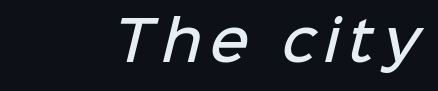
Font category for this specimen: sans-serif. The passage shown is typed in a proportional face where columns would drift. The foot of each line stays bare and open. Compared with an ordinary text face, these strokes are moderately heavier — a semibold.
